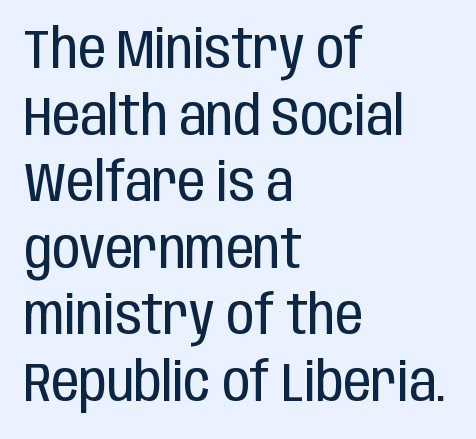
{"serif": "no", "italic": "no", "bold": "no", "weight": "regular", "width": "condensed", "stroke_contrast": "low", "x_height": "large", "monospaced": "no", "underline": "no", "align": "left", "line_spacing_ratio": 1.21, "letter_spacing": "normal", "letter_spacing_em": 0.0, "glyph_px": 55}
